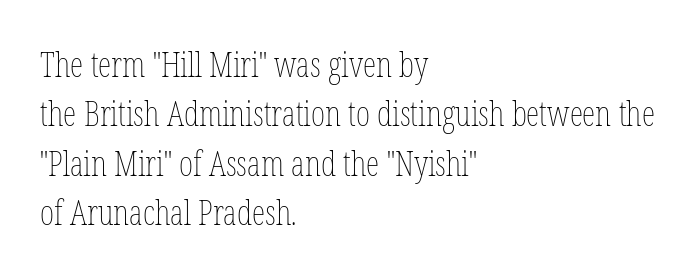
Q: Is the text bold? A: No.
Q: Is the text italic (slanted)? A: No, it is upright.
Q: Is the text underlined? A: No.
Q: How is the paragraph aligned? A: Left-aligned.
Q: Is the spacing between letters normal or unusually wide? A: Normal.
Q: Is the spacing between lines tight, normal or loose? A: Normal.
Q: Width (condensed, normal, or wide)? A: Condensed.
Q: Stroke contrast? A: Low.
Q: x-height? A: Medium.
Q: Monospaced? A: No.
